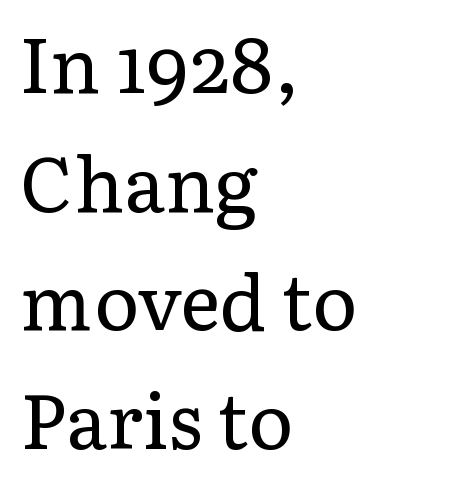
{"serif": "yes", "italic": "no", "bold": "no", "weight": "regular", "width": "normal", "stroke_contrast": "low", "x_height": "medium", "monospaced": "no", "underline": "no", "align": "left", "line_spacing": "normal", "line_spacing_ratio": 1.56, "letter_spacing": "normal", "letter_spacing_em": 0.0, "glyph_px": 76}
